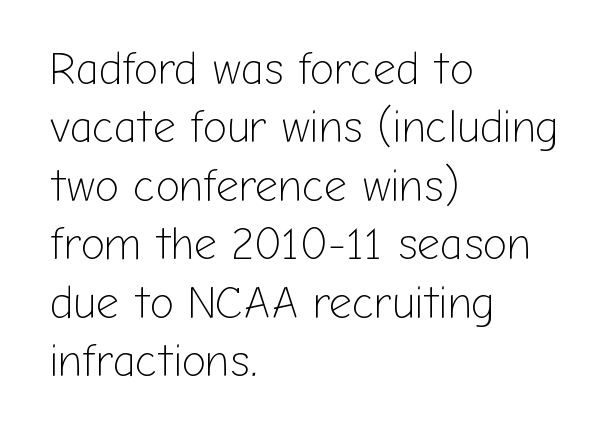
Q: Is the text bold? A: No.
Q: Is the text italic (slanted)? A: No, it is upright.
Q: Is the typeface a serif or a sans-serif typeface? A: Sans-serif.
Q: Is the text underlined? A: No.
Q: How is the paragraph aligned? A: Left-aligned.
Q: Is the spacing between letters normal or unusually wide? A: Normal.
Q: Is the spacing between lines tight, normal or loose? A: Normal.
Q: Width (condensed, normal, or wide)? A: Normal.
Q: Stroke contrast? A: Low.
Q: x-height? A: Medium.
Q: Monospaced? A: No.
